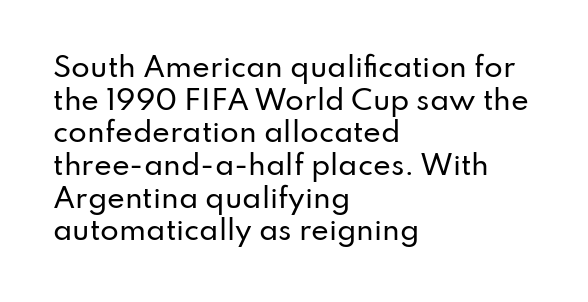
Q: Is the text italic (slanted)? A: No, it is upright.
Q: Is the text underlined? A: No.
Q: How is the paragraph aligned? A: Left-aligned.
Q: Is the spacing between letters normal or unusually wide? A: Normal.
